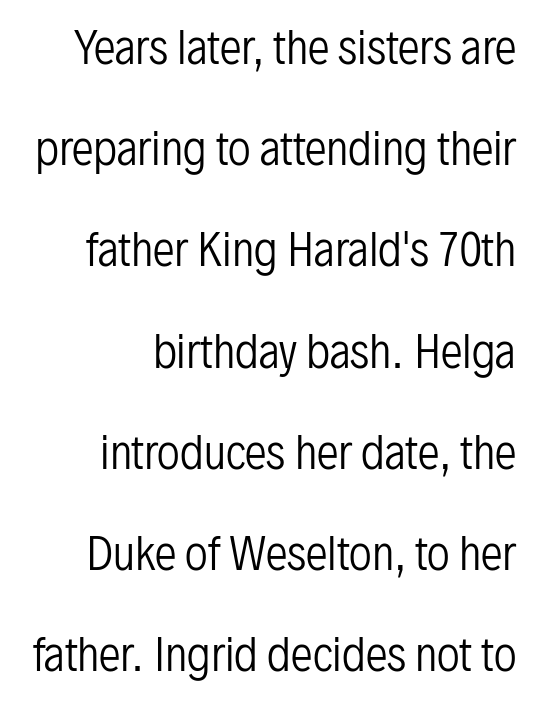
The image shows 44 px regular-weight, condensed sans-serif type, upright; set right-aligned, loose line spacing (2.3x), normal letter spacing, not underlined; low stroke contrast and a medium x-height.
